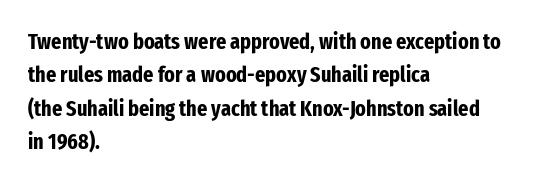
The strip under each line holds only bare page. Between one letter and the next there's only the usual sliver of space. Is there any slant? The stems are plumb. Plenty of ink on the page — the face is bold. Leading matches the norm, producing a regular column.
